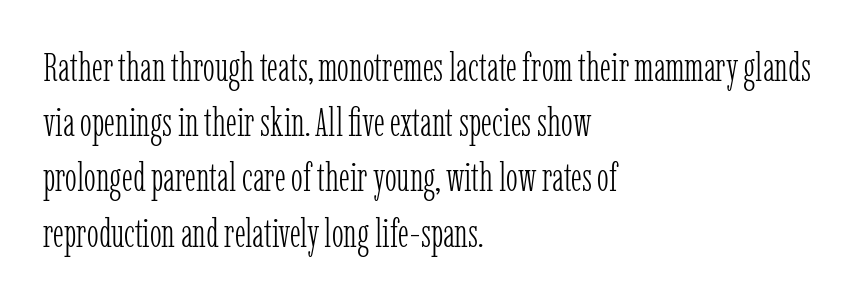
The image shows 40 px light, condensed serif type, upright; set left-aligned, normal line spacing (1.38x), normal letter spacing, not underlined; low stroke contrast and a medium x-height.
